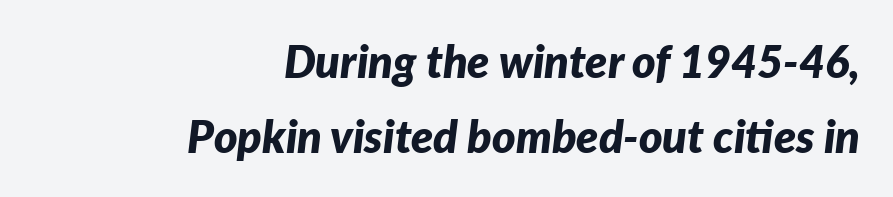
A typesetter would call this proportional, since set widths differ per character. There's an unmistakable incline to the writing here. If you drew a ruler down the right edge, every line would touch it. Does the leading feel generous? No, just average. Observe the ordinary spacing: letters are neighbours, not strangers.
